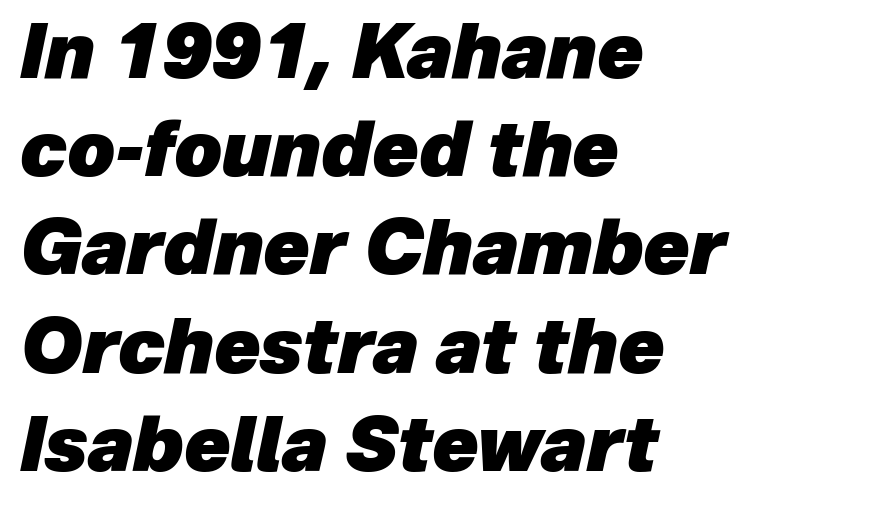
The image shows 75 px heavy type, italic (leaning right); set left-aligned, normal line spacing (1.31x), normal letter spacing, not underlined; low stroke contrast and a medium x-height.
